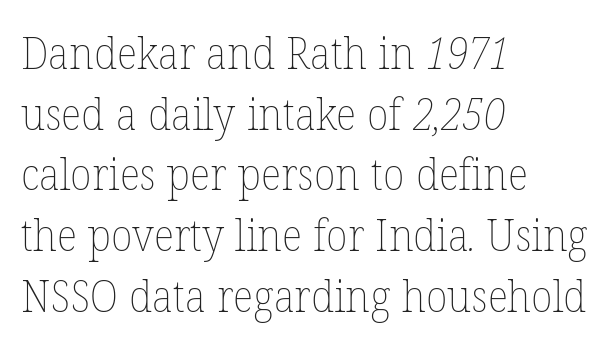
Q: Is the text bold? A: No.
Q: Is the text underlined? A: No.
Q: How is the paragraph aligned? A: Left-aligned.
Q: Is the spacing between letters normal or unusually wide? A: Normal.
Q: Is the spacing between lines tight, normal or loose? A: Normal.
Q: Width (condensed, normal, or wide)? A: Normal.
Q: Stroke contrast? A: Low.
Q: x-height? A: Medium.
Q: Monospaced? A: No.
